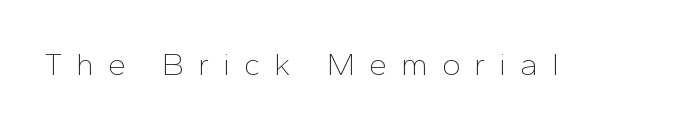
Q: Is the text bold? A: No.
Q: Is the text italic (slanted)? A: No, it is upright.
Q: Is the typeface a serif or a sans-serif typeface? A: Sans-serif.
Q: Is the text underlined? A: No.
Q: Is the spacing between letters normal or unusually wide? A: Unusually wide.
Q: Width (condensed, normal, or wide)? A: Normal.
Q: Stroke contrast? A: Low.
Q: x-height? A: Medium.
Q: Monospaced? A: No.
